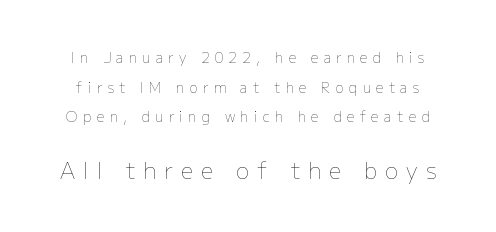
The image shows 22 px text type, upright; set loose line spacing (2.12x), unusually wide letter spacing (+0.37 em), not underlined; the second (bottom) block is 1.57x larger.
